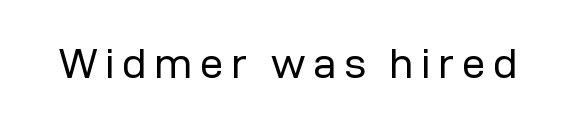
The image shows 42 px regular-weight sans-serif type, upright; set not underlined; low stroke contrast and a medium x-height.
